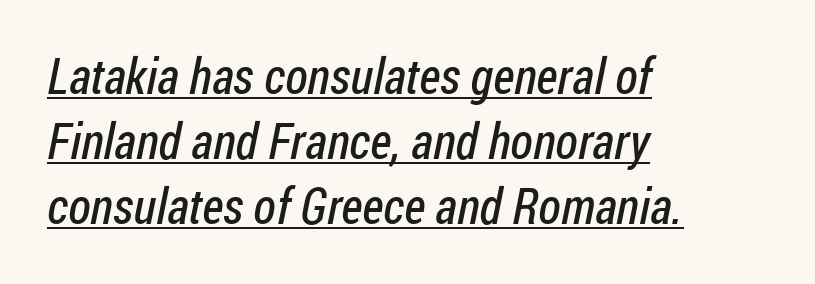
The image shows 50 px regular-weight, condensed sans-serif type; set left-aligned, normal line spacing (1.3x), normal letter spacing, underlined; low stroke contrast and a medium x-height.
